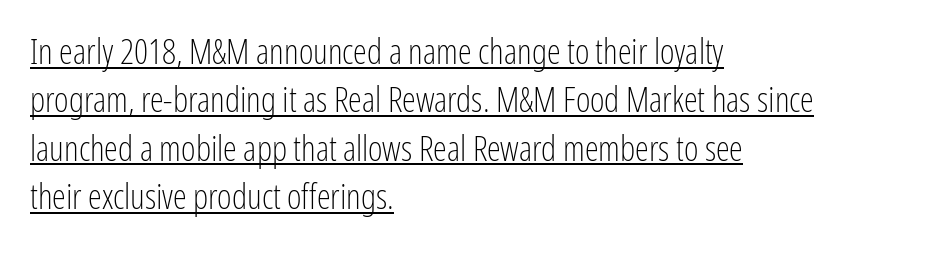
The image shows 35 px light, condensed sans-serif type, upright; set left-aligned, normal line spacing (1.38x), normal letter spacing, underlined; low stroke contrast and a medium x-height.
